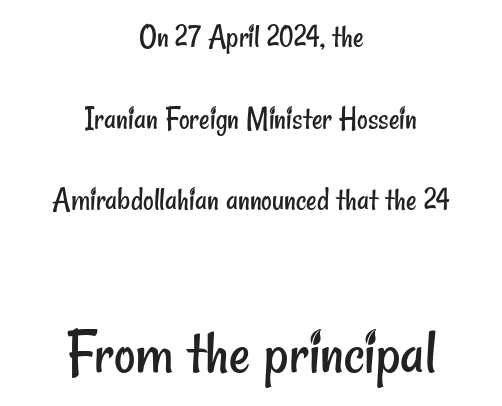
The image shows 66 px regular-weight, condensed sans-serif type; set centered, loose line spacing (2.47x), normal letter spacing, not underlined; the second (bottom) block is 2.0x larger; low stroke contrast and a small x-height.
